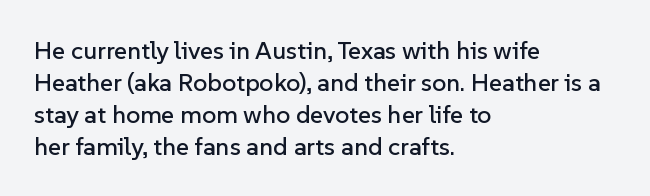
{"italic": "no", "underline": "no", "align": "left", "line_spacing": "normal", "line_spacing_ratio": 1.28, "letter_spacing": "normal", "letter_spacing_em": 0.0, "glyph_px": 25}
